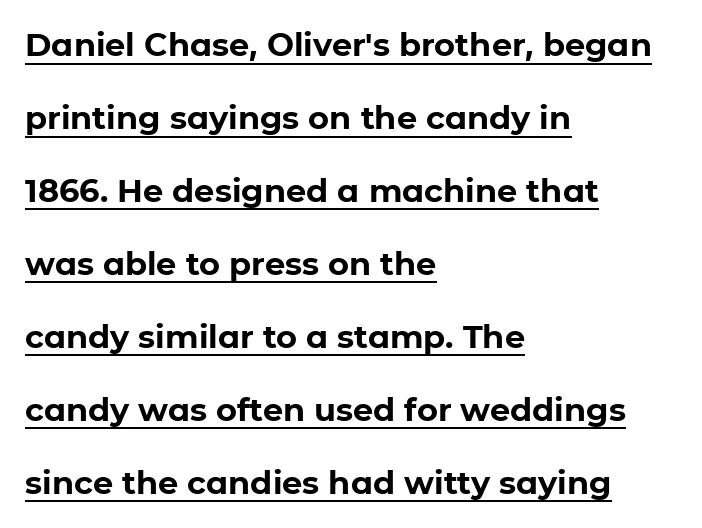
A typesetter would call this leading open, well beyond the default. Proportional: the letters do not fall into vertical columns. The font's upright variant was chosen for this text. Students, observe the line beneath the letters — that is underlining. The glyphs in this specimen are sans serif.
